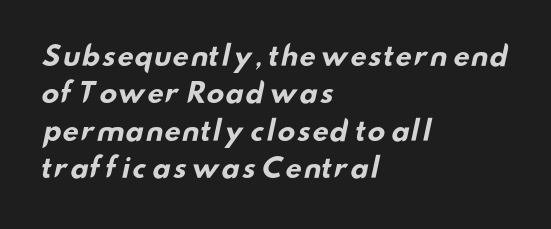
The image shows 27 px bold type; set left-aligned, normal line spacing (1.38x), normal letter spacing, not underlined.
